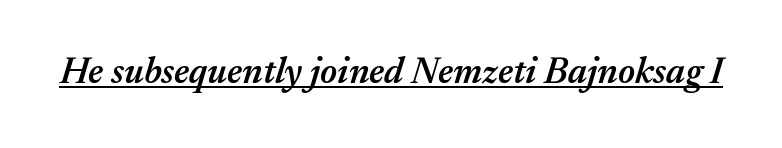
Caption: semibold face, moderately heavy strokes. These characters rest on top of a visible drawn line. Quick note: italic. The letterforms sit shoulder to shoulder at normal distance. Is this a fixed-width face? No — the glyphs have proportional, varying widths.
